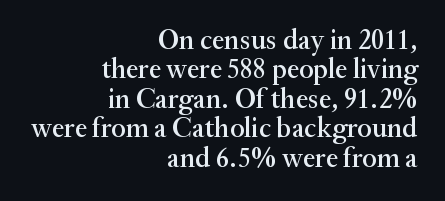
Q: Is the text italic (slanted)? A: No, it is upright.
Q: Is the typeface a serif or a sans-serif typeface? A: Serif.
Q: Is the text underlined? A: No.
Q: How is the paragraph aligned? A: Right-aligned.
Q: Is the spacing between letters normal or unusually wide? A: Normal.
Q: Is the spacing between lines tight, normal or loose? A: Tight.
Q: Width (condensed, normal, or wide)? A: Normal.
Q: Stroke contrast? A: Medium.
Q: x-height? A: Small.
Q: Monospaced? A: No.
